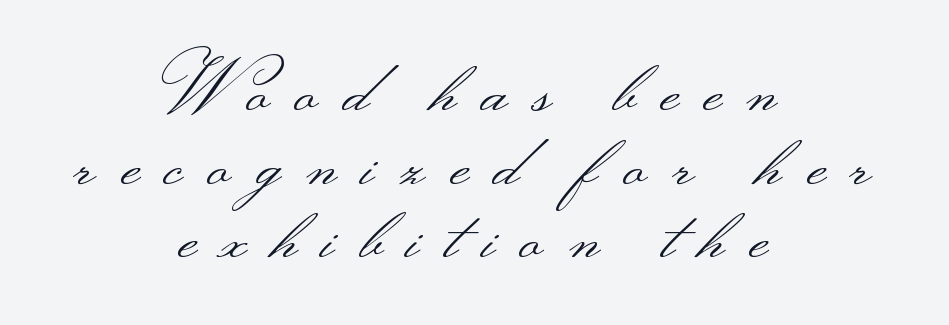
{"serif": "no", "bold": "no", "weight": "light", "width": "wide", "stroke_contrast": "medium", "monospaced": "no", "underline": "no", "align": "center", "line_spacing": "tight", "line_spacing_ratio": 1.01, "letter_spacing": "wide", "letter_spacing_em": 0.35, "glyph_px": 73}
